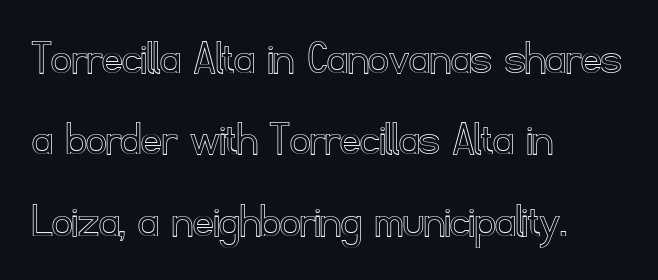
The image shows 50 px text type, upright; set left-aligned, normal line spacing (1.63x), normal letter spacing, not underlined; a small x-height.
